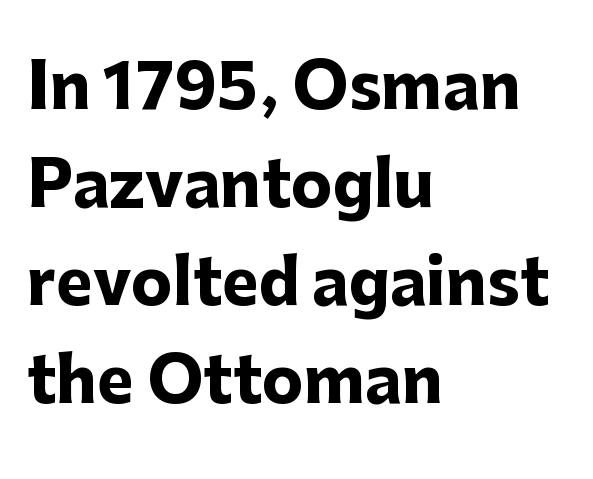
The image shows 62 px heavy sans-serif type, upright; set left-aligned, normal line spacing (1.58x), normal letter spacing, not underlined; low stroke contrast and a medium x-height.
